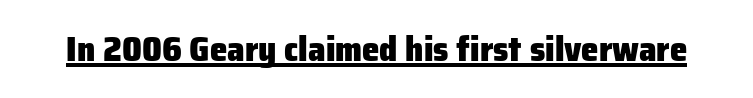
The letters advance in unequal steps, a hallmark of proportional type. The words here are underlined. Are there feet on the stems? There aren't — it's a sans. In terms of weight, the rendering is a true, heavy bold. These lines keep a tight, regular rhythm from letter to letter.
